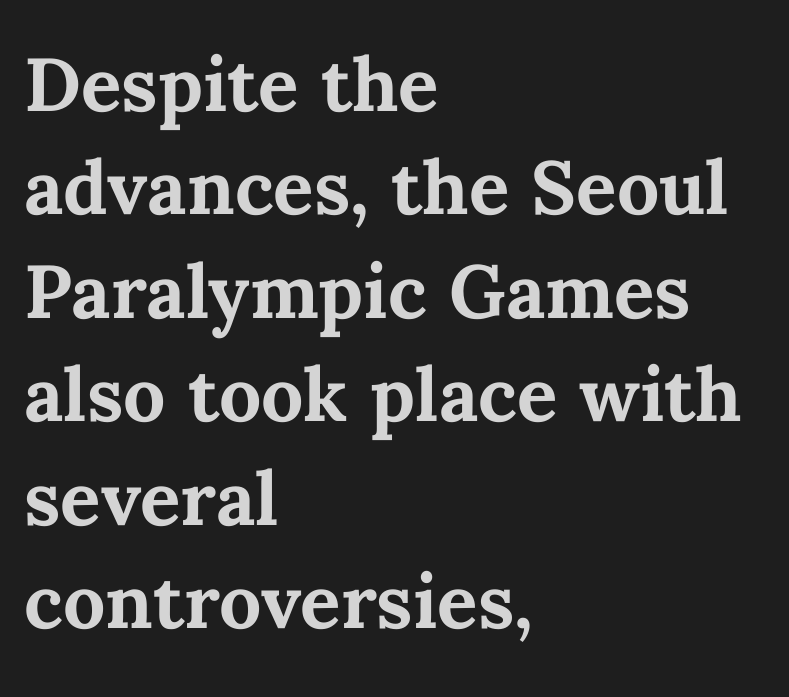
{"italic": "no", "bold": "yes", "weight": "bold", "width": "normal", "stroke_contrast": "medium", "x_height": "medium", "monospaced": "no", "underline": "no", "align": "left", "line_spacing": "normal", "line_spacing_ratio": 1.38, "letter_spacing": "normal", "letter_spacing_em": 0.0, "glyph_px": 75}
